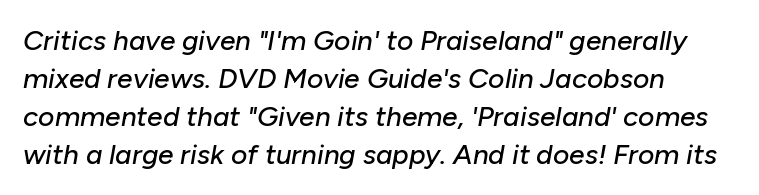
The image shows 28 px text type, italic (leaning right); set normal line spacing (1.36x), normal letter spacing, not underlined; low stroke contrast and a medium x-height.
